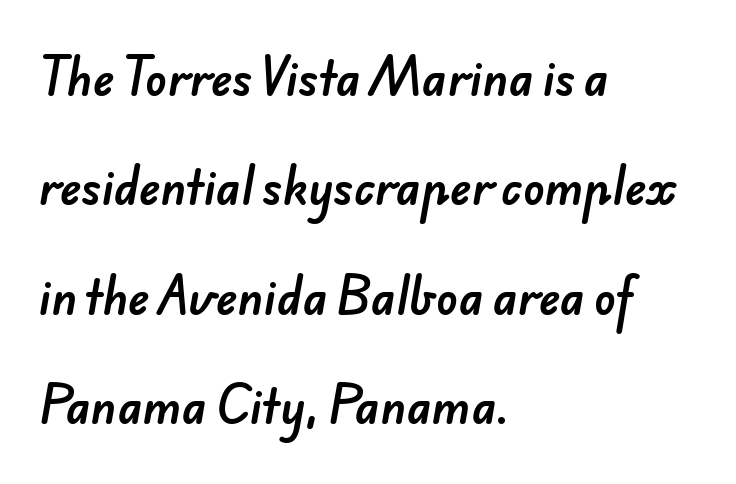
{"serif": "no", "width": "normal", "stroke_contrast": "low", "x_height": "small", "monospaced": "no", "underline": "no", "align": "left", "line_spacing": "loose", "line_spacing_ratio": 2.43, "letter_spacing": "normal", "letter_spacing_em": 0.0, "glyph_px": 45}
